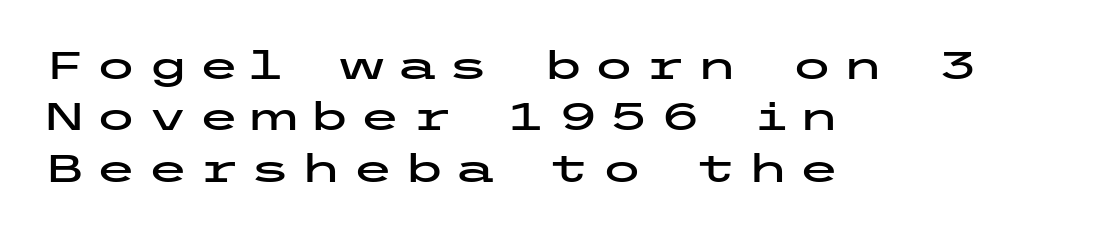
{"serif": "no", "italic": "no", "width": "wide", "stroke_contrast": "low", "x_height": "medium", "underline": "no", "align": "left", "line_spacing": "normal", "line_spacing_ratio": 1.35, "letter_spacing": "wide", "letter_spacing_em": 0.25, "glyph_px": 38}
